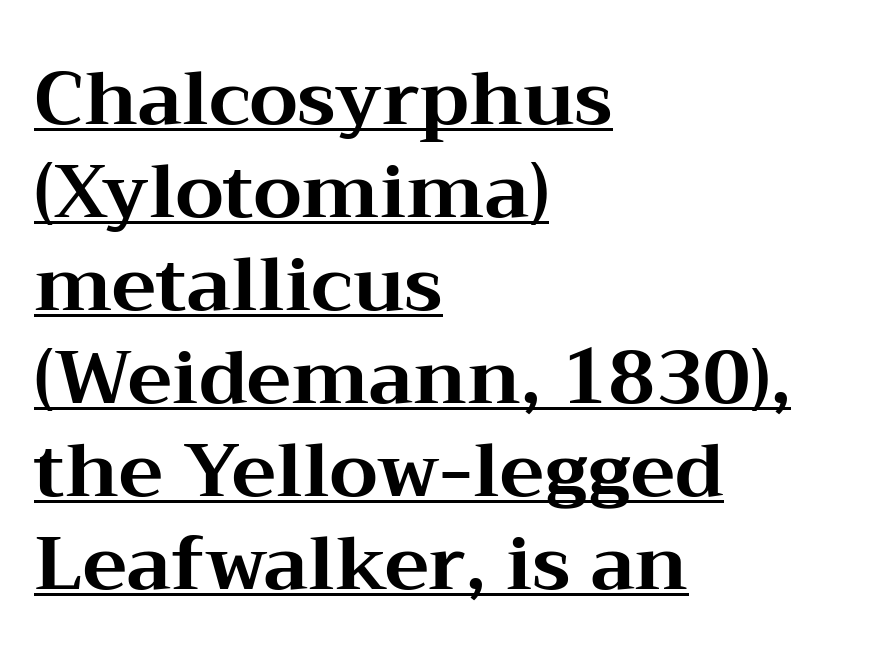
Q: Is the text bold? A: Yes.
Q: Is the text italic (slanted)? A: No, it is upright.
Q: Is the typeface a serif or a sans-serif typeface? A: Serif.
Q: Is the text underlined? A: Yes.
Q: How is the paragraph aligned? A: Left-aligned.
Q: Is the spacing between letters normal or unusually wide? A: Normal.
Q: Width (condensed, normal, or wide)? A: Wide.
Q: Stroke contrast? A: Medium.
Q: x-height? A: Medium.
Q: Monospaced? A: No.
